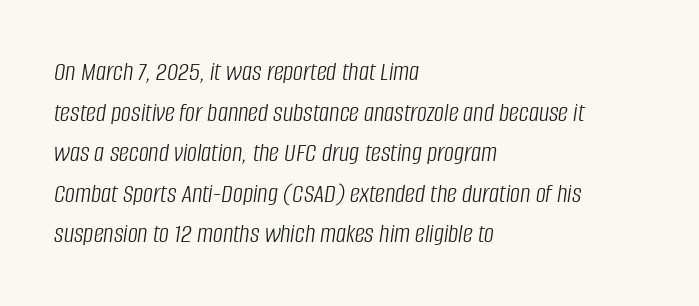
{"italic": "yes", "lean": "right", "slant_degrees": 8, "bold": "no", "weight": "light", "width": "condensed", "stroke_contrast": "low", "x_height": "large", "monospaced": "no", "underline": "no", "align": "left", "line_spacing": "normal", "line_spacing_ratio": 1.45, "letter_spacing": "normal", "letter_spacing_em": 0.0, "glyph_px": 28}
